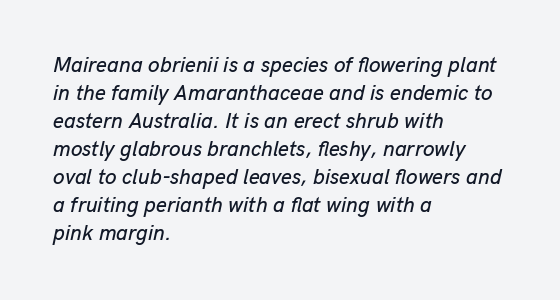
Q: Is the text italic (slanted)? A: Yes, it leans right by about 13 degrees.
Q: Is the text underlined? A: No.
Q: How is the paragraph aligned? A: Left-aligned.
Q: Is the spacing between letters normal or unusually wide? A: Normal.
Q: Is the spacing between lines tight, normal or loose? A: Normal.
